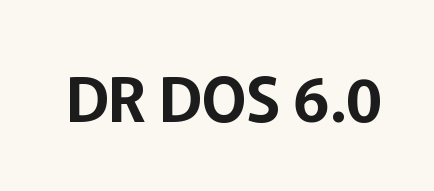
Characters follow at the spacing the type designer built in. This sample uses an upright cut, with every glyph sitting square on the baseline. I'd call this a sans setting — the letters go barefoot. This sample has the flowing, uneven cadence of proportional lettering. The specimen omits any rule beneath the text block's lines.
